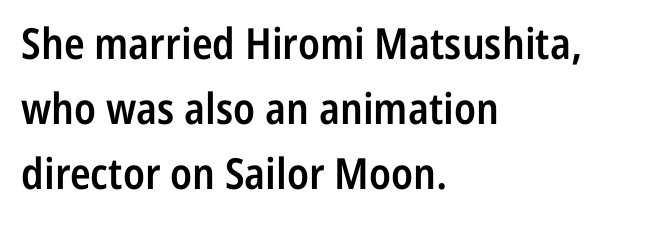
The compositor pushed each line to the left boundary. The rendering shows plain stroke endings on the letterforms — a sans-serif design. The rendering uses a moderate line-height, typical for paragraphs. The space beneath each line is pristine and unruled.
